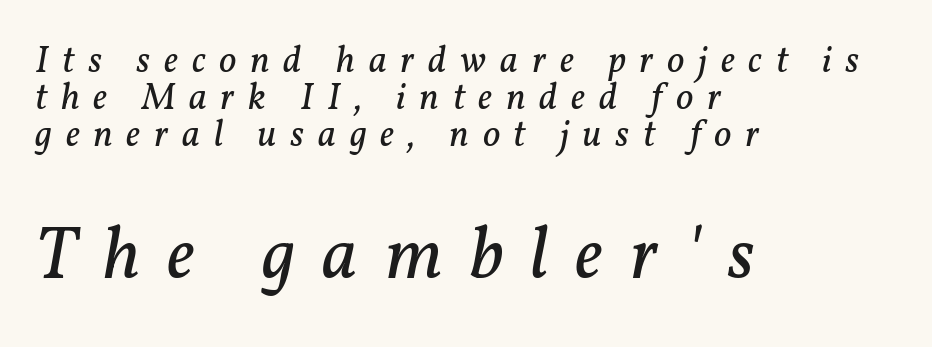
The image shows 75 px regular-weight serif type, italic (leaning right); set left-aligned, tight line spacing (0.97x), unusually wide letter spacing (+0.36 em), not underlined; the second (bottom) block is 1.97x larger; low stroke contrast and a medium x-height.
